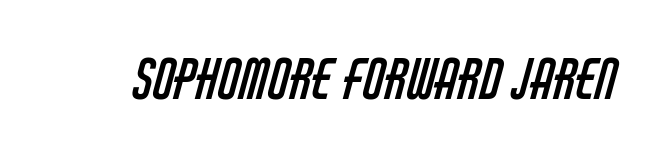
Q: Is the text bold? A: No.
Q: Is the typeface a serif or a sans-serif typeface? A: Sans-serif.
Q: Is the text underlined? A: No.
Q: Is the spacing between letters normal or unusually wide? A: Normal.
Q: Width (condensed, normal, or wide)? A: Condensed.
Q: Stroke contrast? A: Low.
Q: x-height? A: Large.
Q: Monospaced? A: No.
